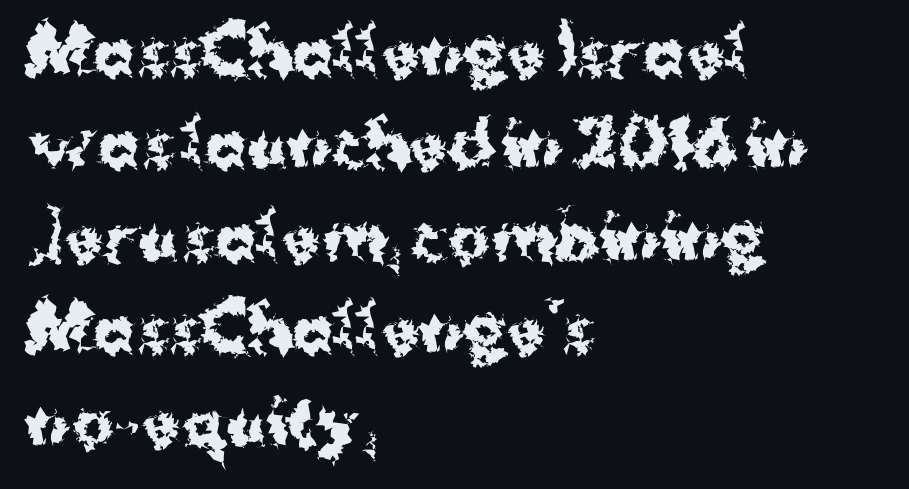
Plain, unruled lines of type. Inter-character spacing is left at the font's built-in metrics. Normally led — the rows are evenly, conventionally spaced. A typesetter would call this proportional, since set widths differ per character.
